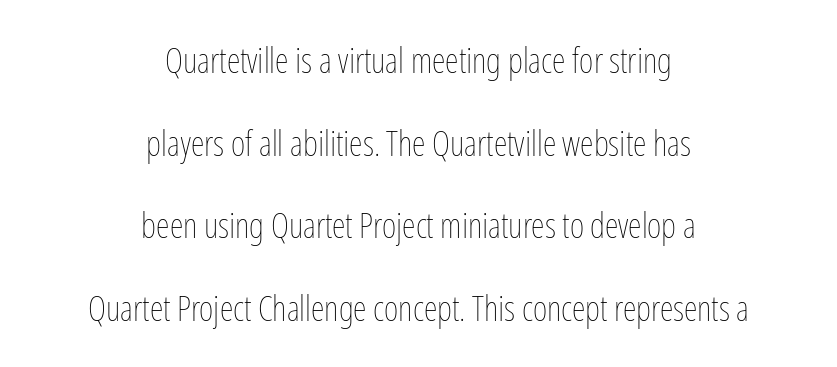
Q: Is the text bold? A: No.
Q: Is the text italic (slanted)? A: No, it is upright.
Q: Is the text underlined? A: No.
Q: How is the paragraph aligned? A: Centered.
Q: Is the spacing between letters normal or unusually wide? A: Normal.
Q: Is the spacing between lines tight, normal or loose? A: Loose.
Q: Width (condensed, normal, or wide)? A: Condensed.
Q: Stroke contrast? A: Low.
Q: x-height? A: Medium.
Q: Monospaced? A: No.
